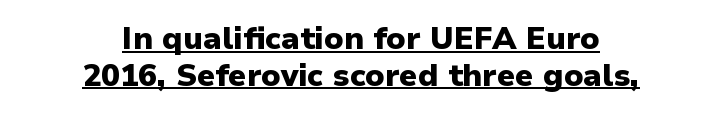
Q: Is the text bold? A: Yes.
Q: Is the text italic (slanted)? A: No, it is upright.
Q: Is the typeface a serif or a sans-serif typeface? A: Sans-serif.
Q: Is the text underlined? A: Yes.
Q: How is the paragraph aligned? A: Centered.
Q: Is the spacing between letters normal or unusually wide? A: Normal.
Q: Width (condensed, normal, or wide)? A: Normal.
Q: Stroke contrast? A: Low.
Q: x-height? A: Medium.
Q: Monospaced? A: No.
